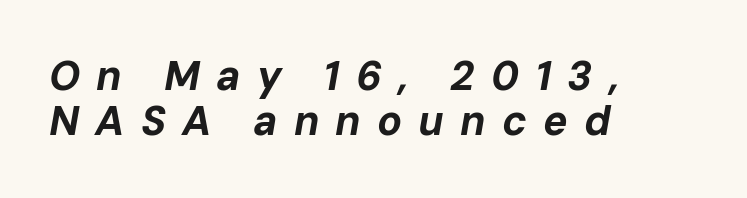
The sample has been set heavy, in full bold. Caption: multi-line text, flush left, ragged right. In terms of letterspacing, this is a distinctly airy, spread setting. This sample has the flowing, uneven cadence of proportional lettering. A typesetter would call this leading minimal, almost set solid.
